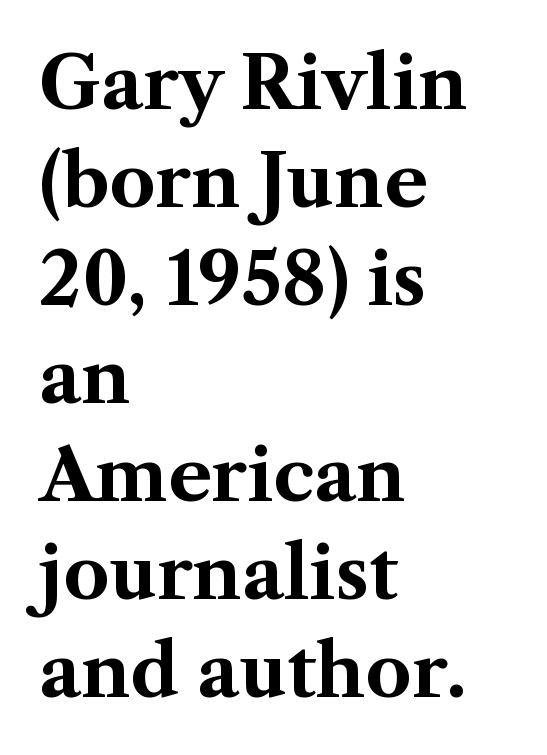
{"serif": "yes", "italic": "no", "bold": "yes", "weight": "bold", "width": "normal", "stroke_contrast": "medium", "x_height": "medium", "monospaced": "no", "underline": "no", "align": "left", "line_spacing": "normal", "line_spacing_ratio": 1.36, "letter_spacing": "normal", "letter_spacing_em": 0.0, "glyph_px": 72}
